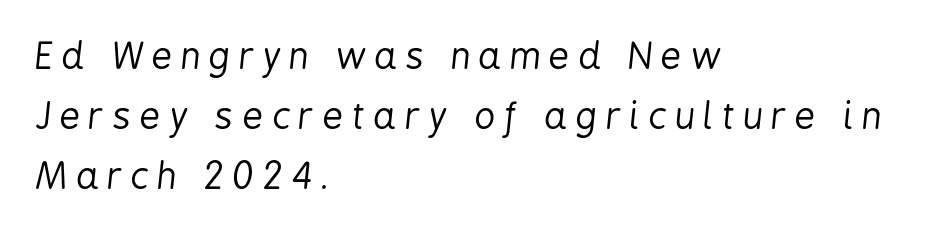
Type without underlining. There's an unmistakable incline to the writing here. Observe the wide spacing: letters keep a clear distance from each other. A normal amount of white space separates one row of letters from the next. All the whitespace from short lines collects on the right.
